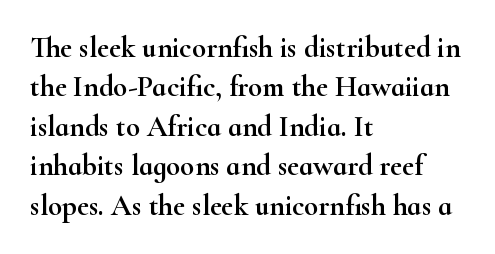
{"serif": "yes", "italic": "no", "width": "wide", "stroke_contrast": "high", "x_height": "small", "monospaced": "no", "underline": "no", "align": "left", "line_spacing": "normal", "line_spacing_ratio": 1.36, "letter_spacing": "normal", "letter_spacing_em": 0.0, "glyph_px": 29}
